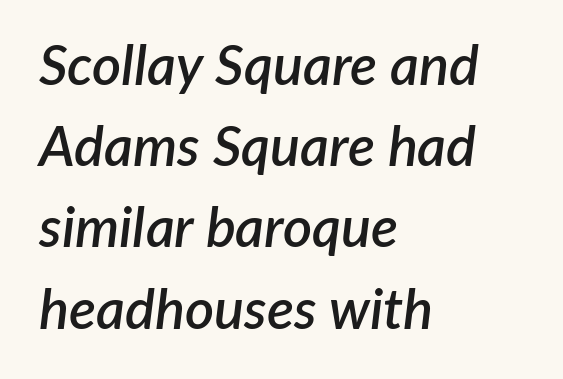
{"italic": "yes", "lean": "right", "slant_degrees": 7, "bold": "semi", "weight": "semibold", "width": "normal", "stroke_contrast": "low", "x_height": "medium", "monospaced": "no", "underline": "no", "align": "left", "line_spacing": "normal", "line_spacing_ratio": 1.45, "letter_spacing": "normal", "letter_spacing_em": 0.0, "glyph_px": 56}
